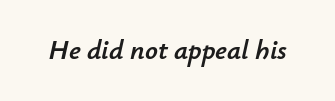
{"italic": "yes", "lean": "right", "slant_degrees": 12, "width": "normal", "stroke_contrast": "low", "x_height": "small", "monospaced": "no", "underline": "no", "letter_spacing": "normal", "letter_spacing_em": 0.0, "glyph_px": 28}
